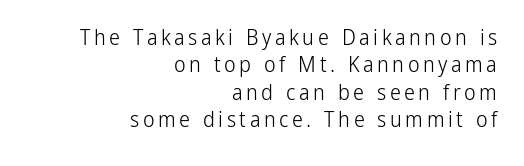
Is there any slant? The stems are plumb. The lines are quadded right. The cut favours lightness, reaching ordinary text weight at its darkest. The space directly below the letters is spotless.
